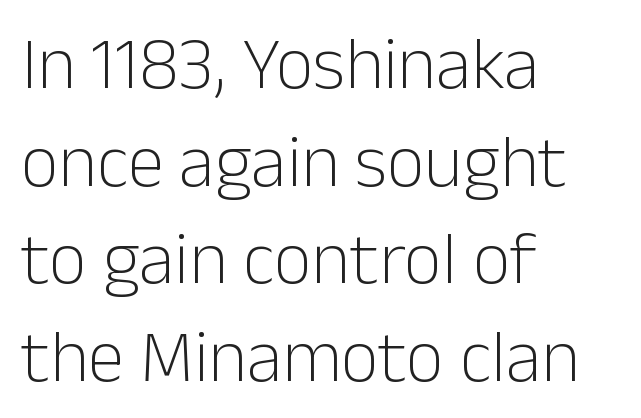
{"serif": "no", "italic": "no", "bold": "no", "weight": "light", "width": "normal", "stroke_contrast": "low", "x_height": "medium", "monospaced": "no", "underline": "no", "align": "left", "line_spacing": "normal", "line_spacing_ratio": 1.32, "letter_spacing": "normal", "letter_spacing_em": 0.0, "glyph_px": 74}
